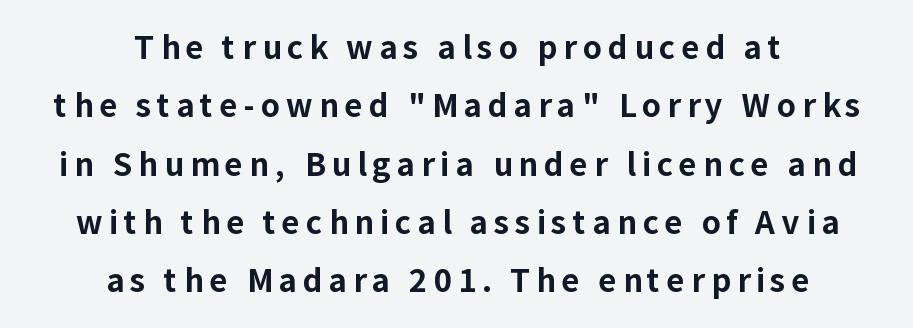
{"serif": "no", "italic": "no", "bold": "yes", "weight": "bold", "width": "normal", "stroke_contrast": "low", "x_height": "medium", "monospaced": "no", "underline": "no", "align": "center", "line_spacing_ratio": 1.88, "glyph_px": 31}
